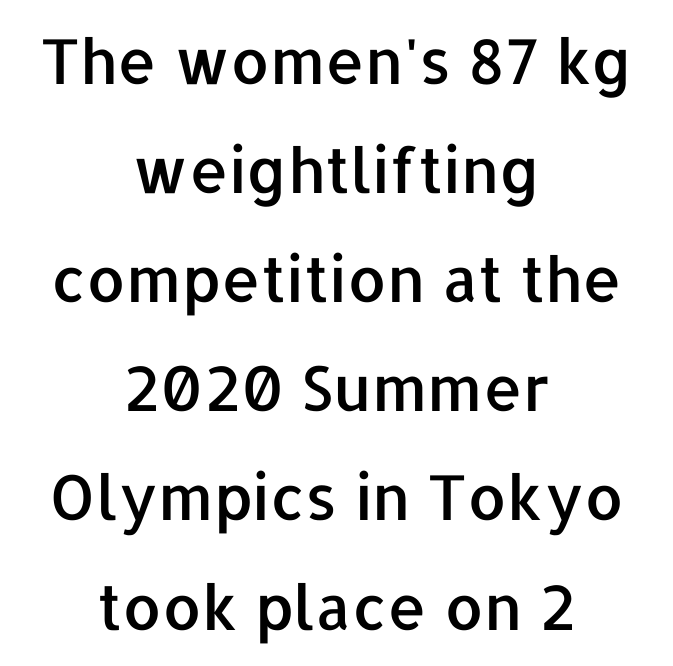
The image shows 62 px sans-serif type, upright; set centered, line spacing 1.76x, normal letter spacing, not underlined; low stroke contrast and a medium x-height.
